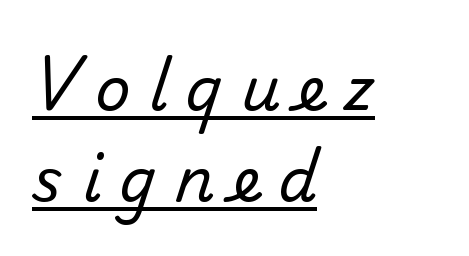
The gaps between neighbouring characters are conspicuously large. The string is rendered with underlining switched on. One-word summary of the alignment: left. A typesetter would call this leading conventional body-copy spacing. You can tell from the bare stems that sans-serif type was used. Is this a fixed-width face? No — the glyphs have proportional, varying widths.
